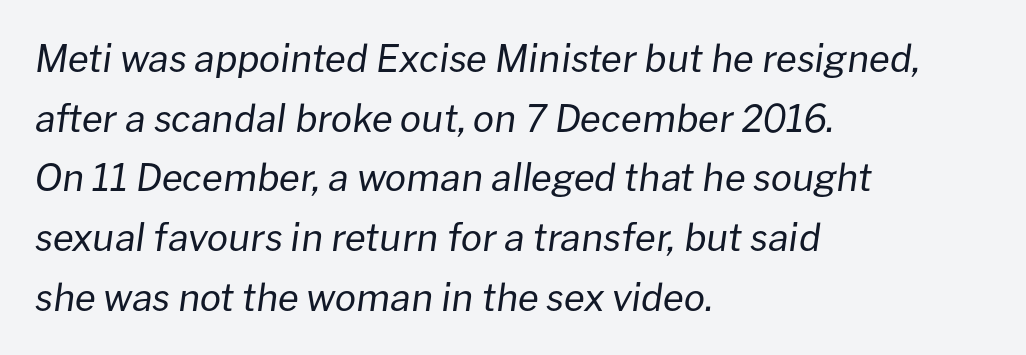
Q: Is the text bold? A: No.
Q: Is the text italic (slanted)? A: Yes, it leans right by about 8 degrees.
Q: Is the text underlined? A: No.
Q: How is the paragraph aligned? A: Left-aligned.
Q: Is the spacing between letters normal or unusually wide? A: Normal.
Q: Is the spacing between lines tight, normal or loose? A: Normal.
Q: Width (condensed, normal, or wide)? A: Normal.
Q: Stroke contrast? A: Low.
Q: x-height? A: Medium.
Q: Monospaced? A: No.
